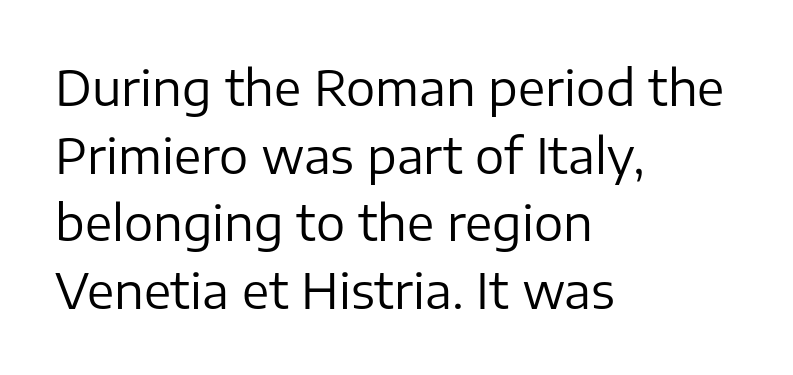
The image shows 49 px regular-weight sans-serif type, upright; set left-aligned, normal line spacing (1.38x), normal letter spacing, not underlined; low stroke contrast and a medium x-height.
